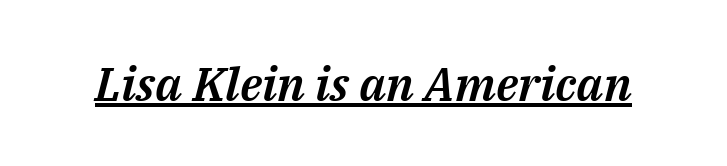
{"italic": "yes", "lean": "right", "slant_degrees": 14, "width": "normal", "stroke_contrast": "medium", "x_height": "medium", "monospaced": "no", "underline": "yes", "letter_spacing": "normal", "letter_spacing_em": 0.0, "glyph_px": 47}
